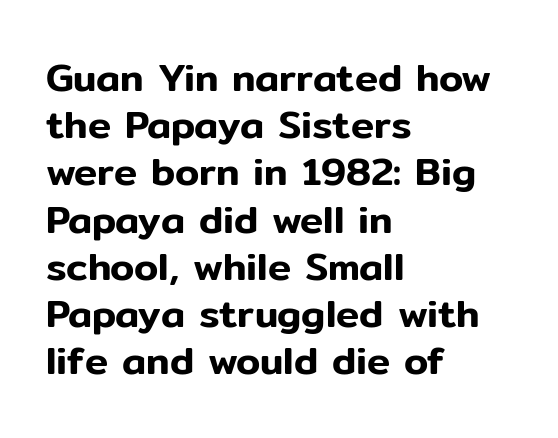
The image shows 39 px sans-serif type, upright; set left-aligned, line spacing 1.21x, normal letter spacing, not underlined; low stroke contrast and a medium x-height.
